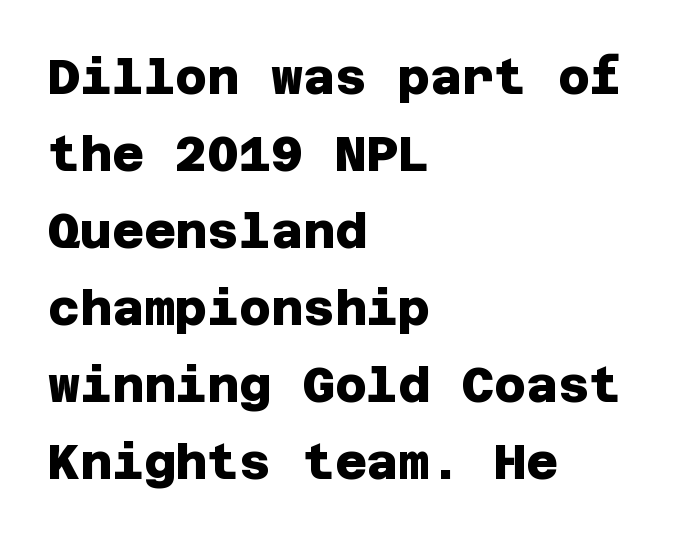
The image shows 49 px heavy sans-serif type; set left-aligned, normal line spacing (1.57x), normal letter spacing, not underlined; low stroke contrast and a large x-height.
